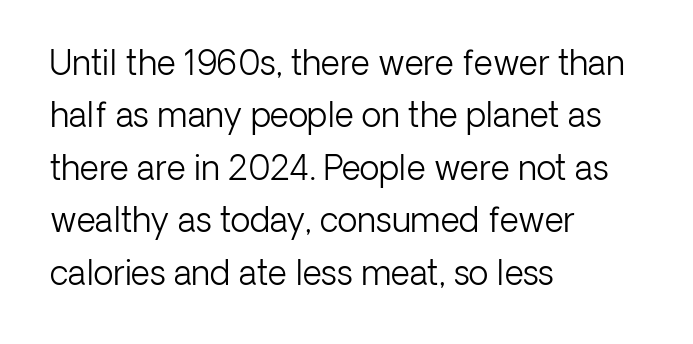
Vertical strokes here are truly vertical. Think standard paragraph weight, or any step lighter than that. The lines in this sample share a left origin and differ only in where they stop. The type family on display is of the sans-serif kind.
